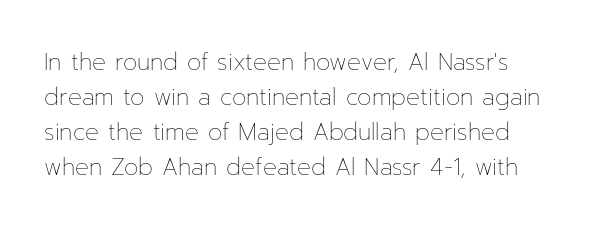
{"italic": "no", "bold": "no", "underline": "no", "line_spacing": "normal", "line_spacing_ratio": 1.52, "letter_spacing": "normal", "letter_spacing_em": 0.0, "glyph_px": 23}
